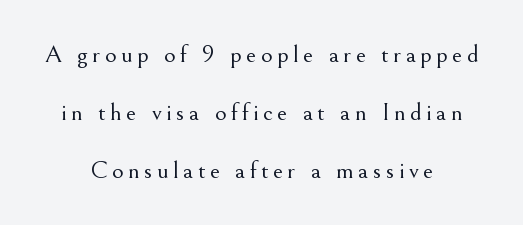
Type without underlining. A great deal of white space separates one row of letters from the next. Stem width sits at or under what a default text font uses. Vertical strokes here are truly vertical.
